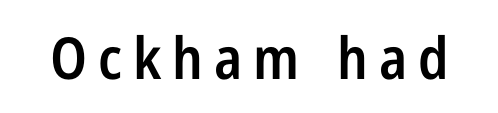
Q: Is the text bold? A: Semi-bold.
Q: Is the text italic (slanted)? A: No, it is upright.
Q: Is the typeface a serif or a sans-serif typeface? A: Sans-serif.
Q: Is the text underlined? A: No.
Q: Width (condensed, normal, or wide)? A: Condensed.
Q: Stroke contrast? A: Low.
Q: x-height? A: Medium.
Q: Monospaced? A: No.
